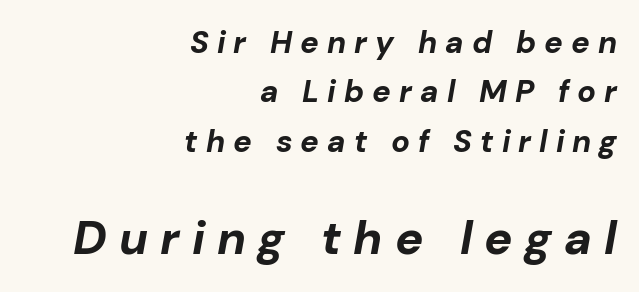
Here the glyphs are tracked loosely, breaking word shapes into spaced letters. The typesetter chose a ragged-left arrangement here. Beneath every word, the page is bare. The letters advance in unequal steps, a hallmark of proportional type. Slant detected: the letters are inclined.
